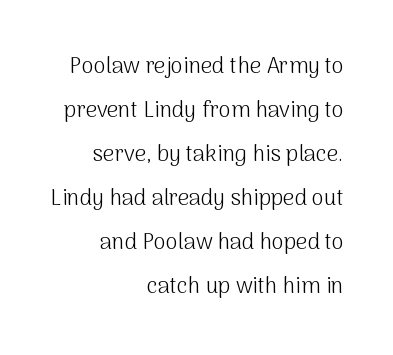
Q: Is the text bold? A: No.
Q: Is the text italic (slanted)? A: No, it is upright.
Q: Is the text underlined? A: No.
Q: How is the paragraph aligned? A: Right-aligned.
Q: Is the spacing between letters normal or unusually wide? A: Normal.
Q: Is the spacing between lines tight, normal or loose? A: Loose.
